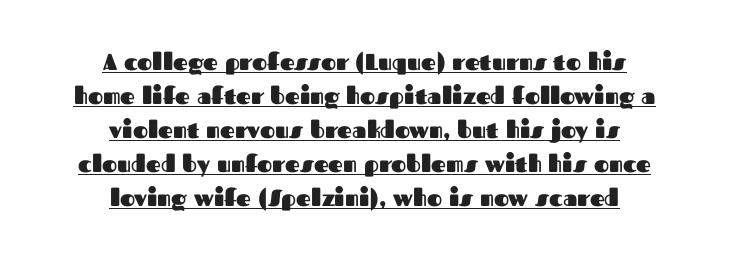
Q: Is the text bold? A: Yes.
Q: Is the text italic (slanted)? A: No, it is upright.
Q: Is the text underlined? A: Yes.
Q: How is the paragraph aligned? A: Centered.
Q: Is the spacing between letters normal or unusually wide? A: Normal.
Q: Is the spacing between lines tight, normal or loose? A: Normal.
